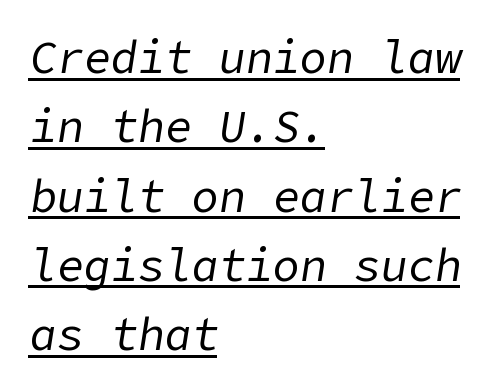
Q: Is the text bold? A: No.
Q: Is the text italic (slanted)? A: Yes, it leans right by about 9 degrees.
Q: Is the text underlined? A: Yes.
Q: How is the paragraph aligned? A: Left-aligned.
Q: Is the spacing between letters normal or unusually wide? A: Normal.
Q: Is the spacing between lines tight, normal or loose? A: Normal.
Q: Width (condensed, normal, or wide)? A: Normal.
Q: Stroke contrast? A: Low.
Q: x-height? A: Medium.
